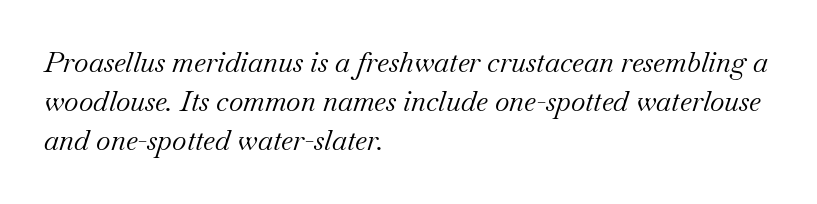
The image shows 28 px regular-weight serif type, italic (leaning right); set left-aligned, normal line spacing (1.4x), normal letter spacing, not underlined; medium stroke contrast and a small x-height.
